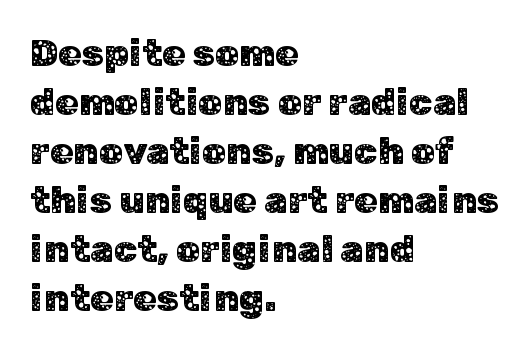
Q: Is the text italic (slanted)? A: No, it is upright.
Q: Is the typeface a serif or a sans-serif typeface? A: Sans-serif.
Q: Is the text underlined? A: No.
Q: How is the paragraph aligned? A: Left-aligned.
Q: Is the spacing between letters normal or unusually wide? A: Normal.
Q: Is the spacing between lines tight, normal or loose? A: Normal.
Q: Width (condensed, normal, or wide)? A: Normal.
Q: Stroke contrast? A: Low.
Q: x-height? A: Medium.
Q: Monospaced? A: No.
